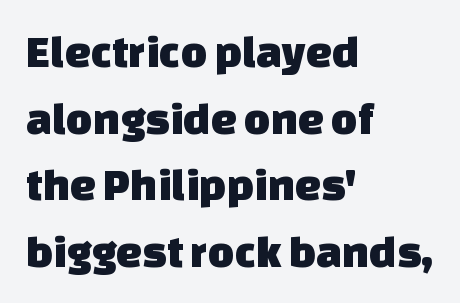
Q: Is the typeface a serif or a sans-serif typeface? A: Sans-serif.
Q: Is the text underlined? A: No.
Q: How is the paragraph aligned? A: Left-aligned.
Q: Is the spacing between letters normal or unusually wide? A: Normal.
Q: Is the spacing between lines tight, normal or loose? A: Normal.
Q: Width (condensed, normal, or wide)? A: Normal.
Q: Stroke contrast? A: Low.
Q: x-height? A: Large.
Q: Monospaced? A: No.
